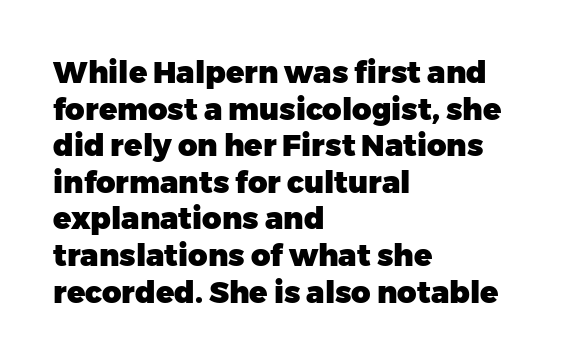
{"serif": "no", "italic": "no", "bold": "yes", "weight": "heavy", "width": "normal", "stroke_contrast": "low", "x_height": "medium", "monospaced": "no", "underline": "no", "align": "left", "line_spacing_ratio": 1.22, "letter_spacing": "normal", "letter_spacing_em": 0.0, "glyph_px": 30}
